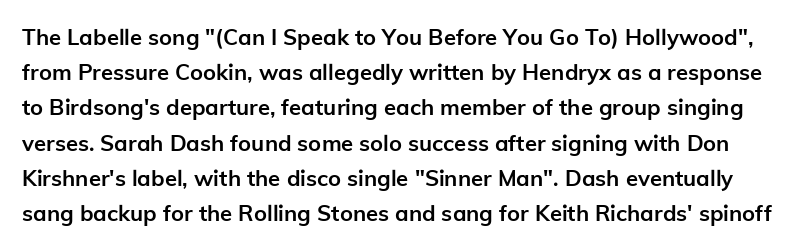
The image shows 22 px bold type, upright; set normal line spacing (1.6x), normal letter spacing, not underlined.
